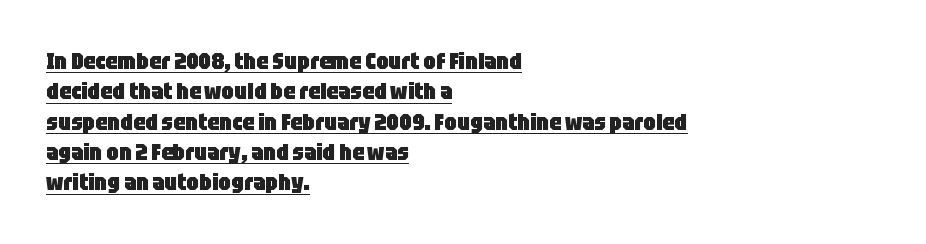
Q: Is the text bold? A: Yes.
Q: Is the text italic (slanted)? A: No, it is upright.
Q: Is the text underlined? A: Yes.
Q: How is the paragraph aligned? A: Left-aligned.
Q: Is the spacing between letters normal or unusually wide? A: Normal.
Q: Is the spacing between lines tight, normal or loose? A: Normal.
